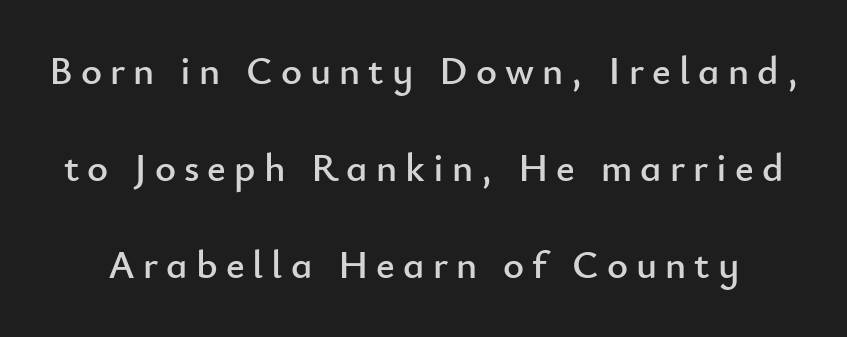
The image shows 40 px sans-serif type, upright; set loose line spacing (2.42x), unusually wide letter spacing (+0.2 em), not underlined; low stroke contrast and a small x-height.
